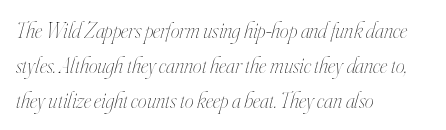
Students, observe: this is what conventionally led text looks like. This sample is left-justified, so line endings fall wherever the words run out. Italic: yes, the glyphs are oblique. Bold? No — there's no thickening of the strokes.
